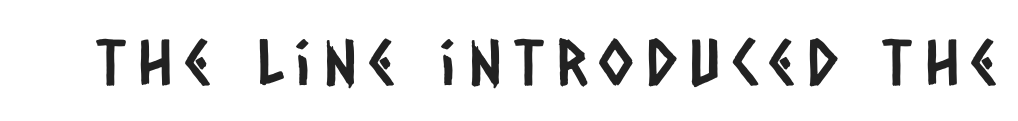
{"serif": "no", "width": "condensed", "stroke_contrast": "low", "x_height": "large", "monospaced": "no", "underline": "no", "glyph_px": 63}
